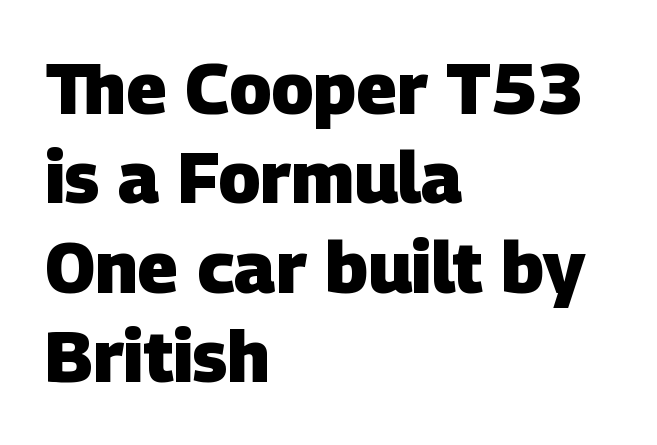
{"serif": "no", "bold": "yes", "weight": "heavy", "width": "normal", "stroke_contrast": "low", "x_height": "large", "monospaced": "no", "underline": "no", "align": "left", "line_spacing": "normal", "line_spacing_ratio": 1.26, "letter_spacing": "normal", "letter_spacing_em": 0.0, "glyph_px": 71}
